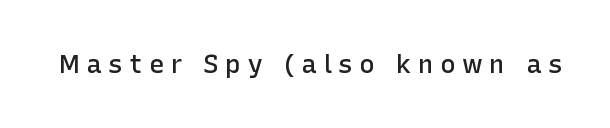
The image shows 26 px text type, upright; set unusually wide letter spacing (+0.25 em), not underlined.
